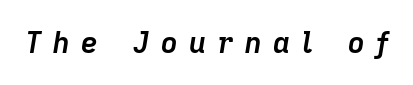
Q: Is the text bold? A: Yes.
Q: Is the text italic (slanted)? A: Yes, it leans right by about 9 degrees.
Q: Is the text underlined? A: No.
Q: Is the spacing between letters normal or unusually wide? A: Unusually wide.
Q: Width (condensed, normal, or wide)? A: Normal.
Q: Stroke contrast? A: Low.
Q: x-height? A: Medium.
Q: Monospaced? A: No.
